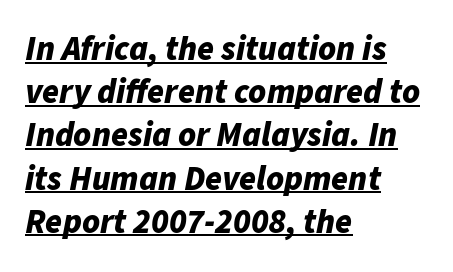
The lines in this sample share a left origin and differ only in where they stop. Compared with typical paragraphs, the rows here are spaced about the same. Looks like regular typesetting: each glyph gets only the width it needs. Descenders here cross a horizontal rule under the line. Compared with ordinary roman type, these characters are visibly tilted.
